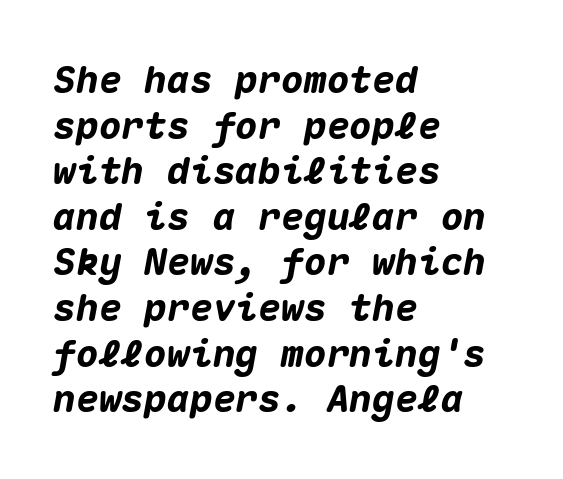
The image shows 38 px heavy type, italic (leaning right), monospaced; set left-aligned, line spacing 1.2x, normal letter spacing, not underlined; medium stroke contrast and a medium x-height.
